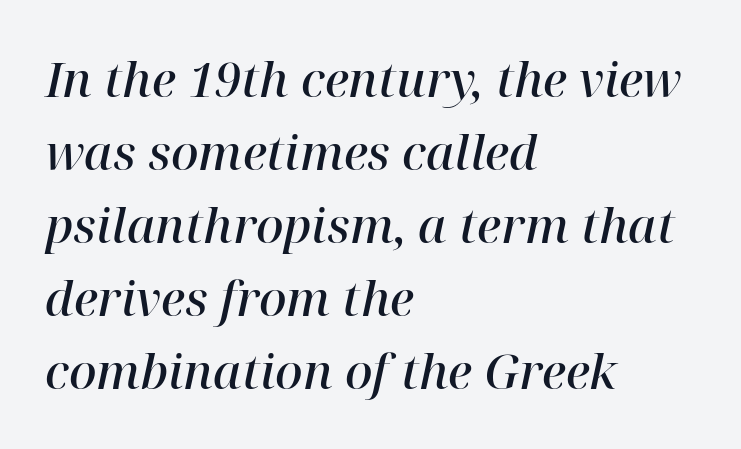
{"serif": "yes", "italic": "yes", "lean": "right", "slant_degrees": 12, "bold": "semi", "weight": "semibold", "width": "normal", "stroke_contrast": "high", "x_height": "medium", "monospaced": "no", "underline": "no", "align": "left", "line_spacing": "normal", "line_spacing_ratio": 1.52, "letter_spacing": "normal", "letter_spacing_em": 0.0, "glyph_px": 48}
